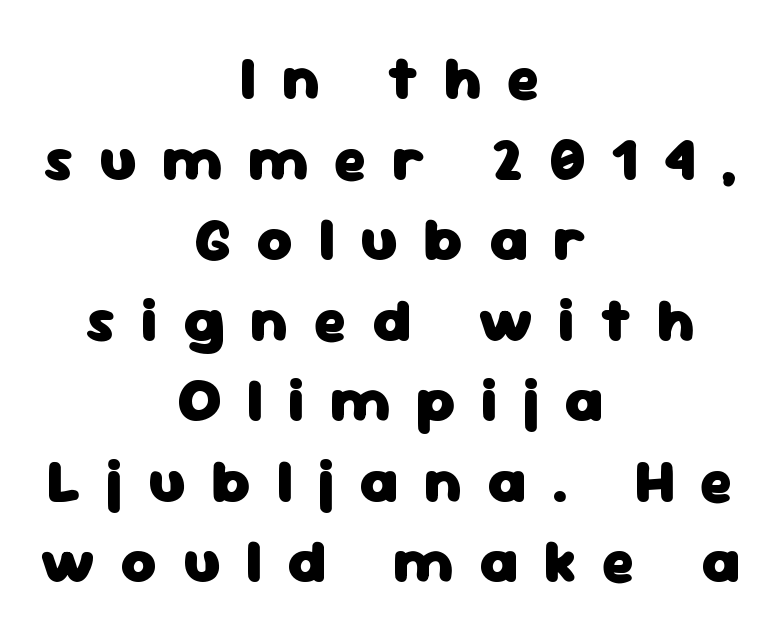
The space between consecutive lines is moderate. How heavy is the stroke? Heavy — this is a bold. The glyphs in this specimen are sans serif. These lines are centered, leaving both edges ragged. Between one letter and the next there's a generous, obvious gap. Note the varied advance widths — an 'i' is clearly narrower than an 'm'.
